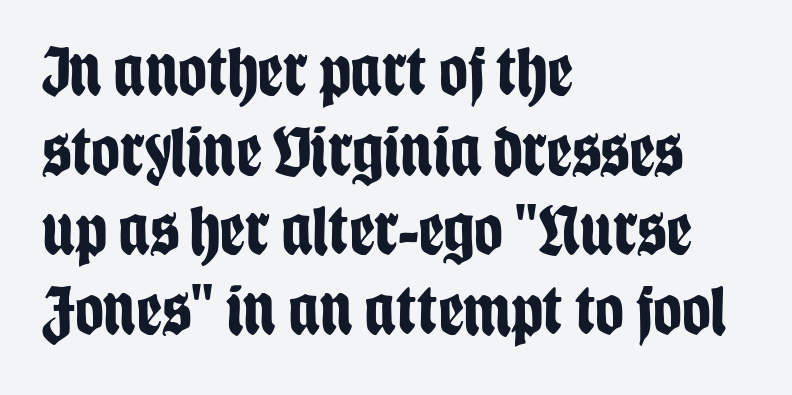
The image shows 71 px bold, condensed sans-serif type, upright; set left-aligned, tight line spacing (1.12x), normal letter spacing, not underlined; low stroke contrast and a large x-height.
